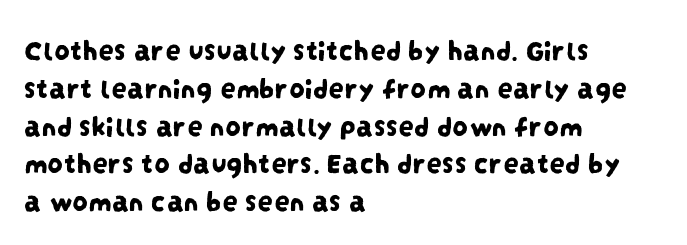
{"serif": "no", "width": "condensed", "stroke_contrast": "low", "x_height": "large", "monospaced": "no", "underline": "no", "align": "left", "line_spacing_ratio": 1.22, "letter_spacing": "normal", "letter_spacing_em": 0.0, "glyph_px": 31}
